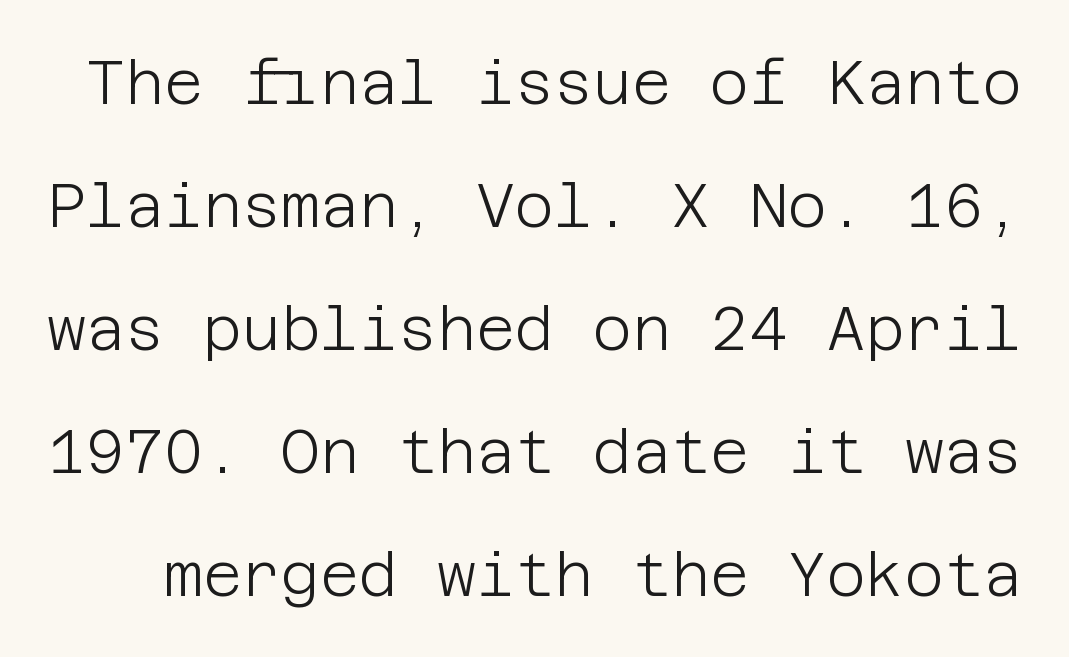
{"serif": "no", "italic": "no", "bold": "no", "weight": "light", "width": "normal", "stroke_contrast": "low", "x_height": "large", "underline": "no", "line_spacing": "loose", "line_spacing_ratio": 2.05, "letter_spacing": "normal", "letter_spacing_em": 0.0, "glyph_px": 60}
